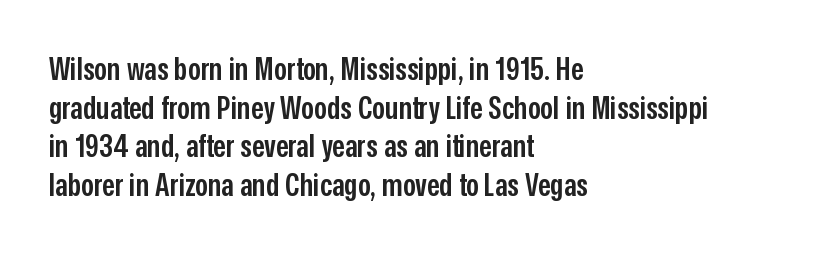
Q: Is the text bold? A: Semi-bold.
Q: Is the text italic (slanted)? A: No, it is upright.
Q: Is the typeface a serif or a sans-serif typeface? A: Sans-serif.
Q: Is the text underlined? A: No.
Q: How is the paragraph aligned? A: Left-aligned.
Q: Is the spacing between letters normal or unusually wide? A: Normal.
Q: Width (condensed, normal, or wide)? A: Condensed.
Q: Stroke contrast? A: Low.
Q: x-height? A: Medium.
Q: Monospaced? A: No.
